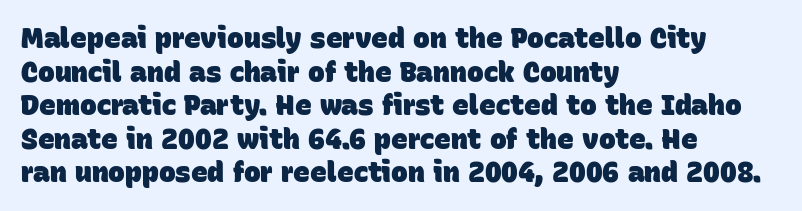
{"serif": "no", "bold": "yes", "weight": "heavy", "width": "normal", "stroke_contrast": "low", "x_height": "large", "monospaced": "no", "underline": "no", "align": "left", "line_spacing_ratio": 1.2, "letter_spacing": "normal", "letter_spacing_em": 0.0, "glyph_px": 28}
